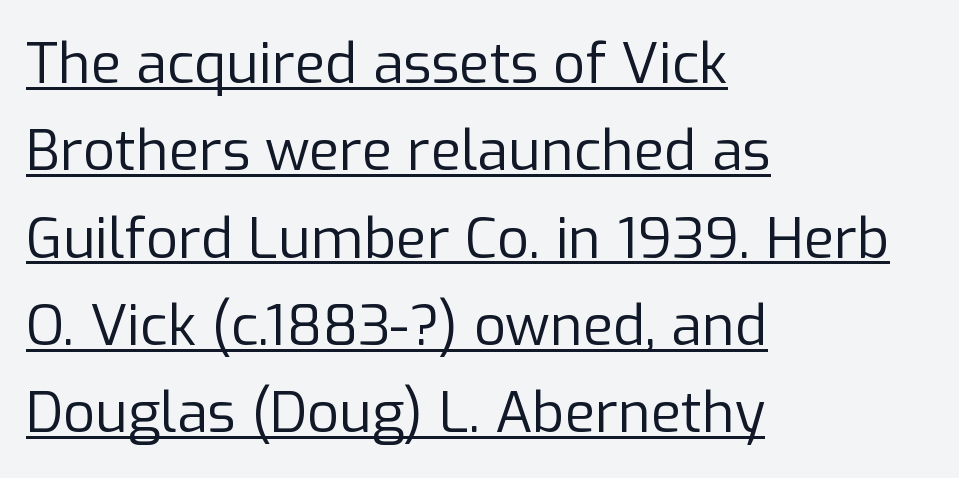
The image shows 56 px regular-weight sans-serif type, upright; set left-aligned, normal line spacing (1.56x), normal letter spacing, underlined; low stroke contrast and a medium x-height.
